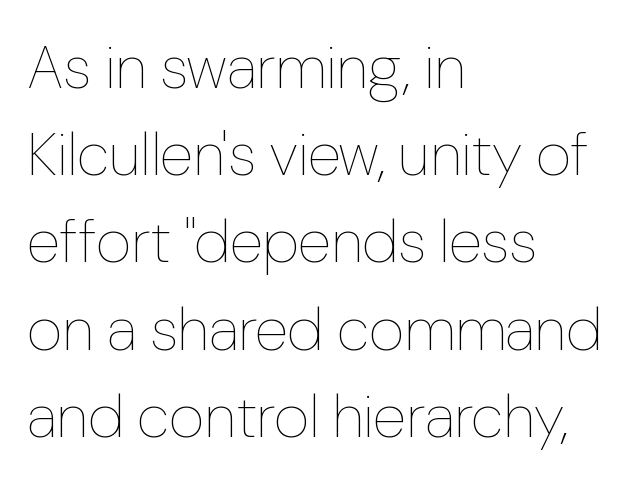
Q: Is the text bold? A: No.
Q: Is the text italic (slanted)? A: No, it is upright.
Q: Is the text underlined? A: No.
Q: How is the paragraph aligned? A: Left-aligned.
Q: Is the spacing between letters normal or unusually wide? A: Normal.
Q: Is the spacing between lines tight, normal or loose? A: Normal.
Q: Width (condensed, normal, or wide)? A: Normal.
Q: Stroke contrast? A: Low.
Q: x-height? A: Medium.
Q: Monospaced? A: No.
